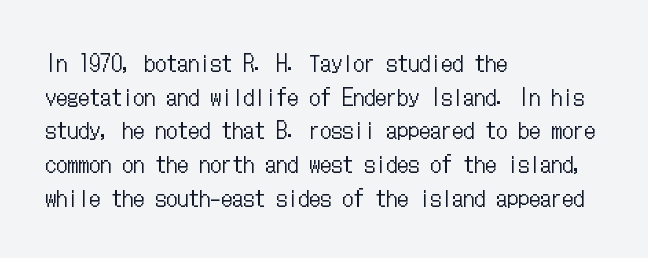
The image shows 22 px text type, upright; set left-aligned, normal line spacing (1.53x), normal letter spacing, not underlined.
